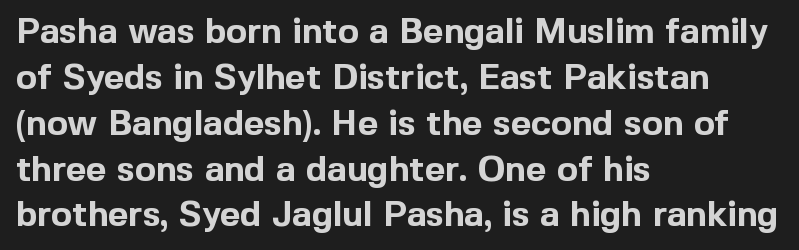
Q: Is the text bold? A: Yes.
Q: Is the text italic (slanted)? A: No, it is upright.
Q: Is the typeface a serif or a sans-serif typeface? A: Sans-serif.
Q: Is the text underlined? A: No.
Q: How is the paragraph aligned? A: Left-aligned.
Q: Is the spacing between letters normal or unusually wide? A: Normal.
Q: Is the spacing between lines tight, normal or loose? A: Normal.
Q: Width (condensed, normal, or wide)? A: Normal.
Q: x-height? A: Medium.
Q: Monospaced? A: No.
